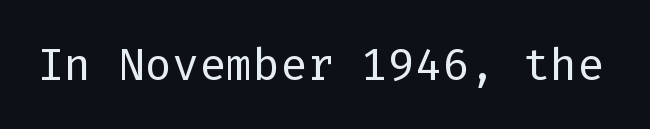
The image shows 45 px regular-weight sans-serif type, upright; set normal letter spacing, not underlined; low stroke contrast and a medium x-height.
